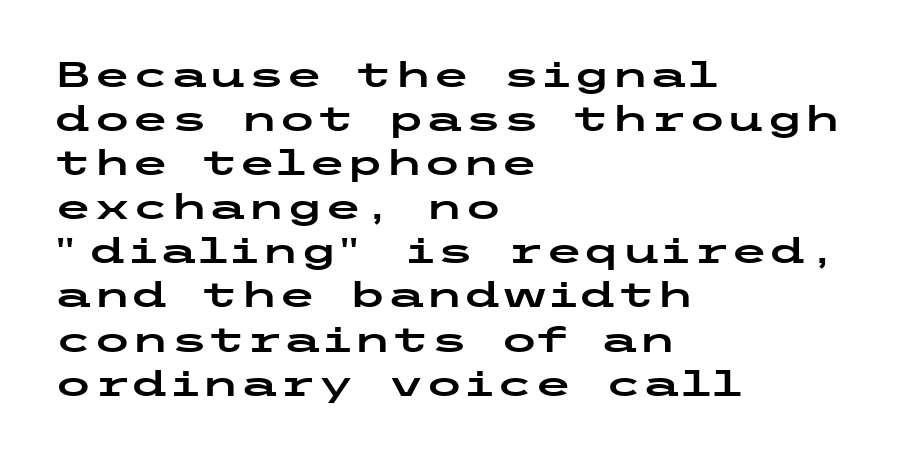
{"serif": "no", "italic": "no", "width": "wide", "stroke_contrast": "low", "x_height": "medium", "underline": "no", "align": "left", "line_spacing": "normal", "line_spacing_ratio": 1.26, "letter_spacing": "normal", "letter_spacing_em": 0.0, "glyph_px": 35}
